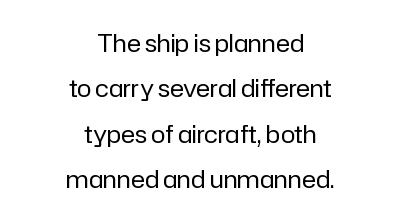
The image shows 24 px text type, upright; set centered, line spacing 1.89x, normal letter spacing, not underlined.
